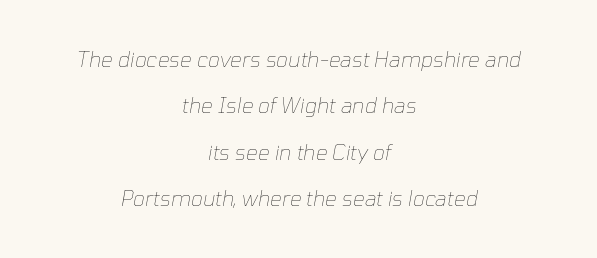
{"italic": "yes", "lean": "right", "slant_degrees": 10, "bold": "no", "underline": "no", "align": "center", "line_spacing": "loose", "line_spacing_ratio": 2.21, "letter_spacing": "normal", "letter_spacing_em": 0.0, "glyph_px": 21}
